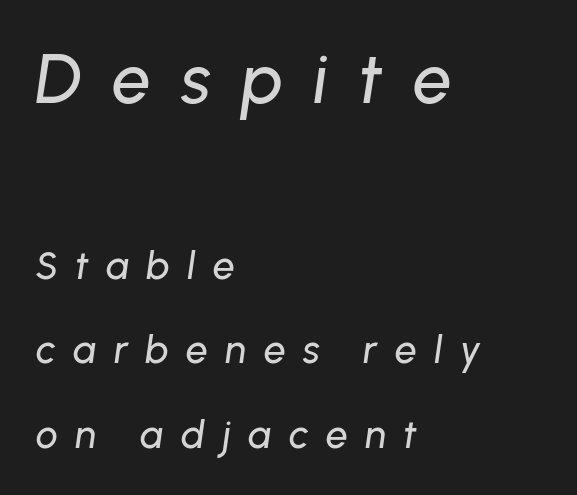
Q: Is the text italic (slanted)? A: Yes, it leans right by about 8 degrees.
Q: Is the text underlined? A: No.
Q: How is the paragraph aligned? A: Left-aligned.
Q: Is the spacing between letters normal or unusually wide? A: Unusually wide.
Q: Is the spacing between lines tight, normal or loose? A: Loose.
Q: Which block of text is set in a larger size, the first (top) or the second (bottom)? A: The first (top) one.
Q: Width (condensed, normal, or wide)? A: Normal.
Q: Stroke contrast? A: Low.
Q: x-height? A: Medium.
Q: Monospaced? A: No.
